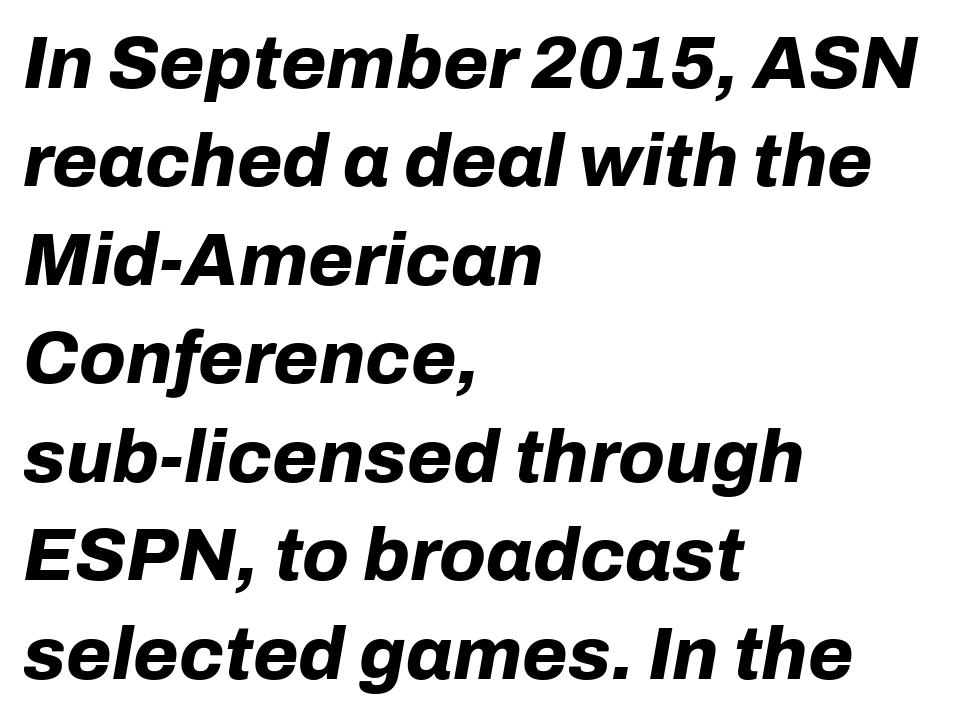
The image shows 74 px bold type, italic (leaning right); set left-aligned, normal line spacing (1.33x), normal letter spacing, not underlined; low stroke contrast and a medium x-height.
